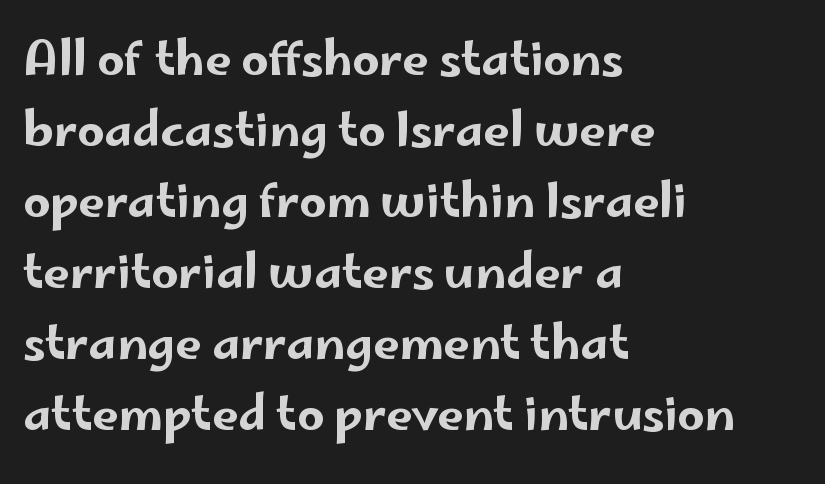
Regarding leading, the lines here are spaced in the standard way. Rendered with straight, roman letterforms. Leftover space on each line is placed entirely after the last word. The glyphs in this specimen are sans serif. Look at the tracking — it's just the regular setting, nothing added.
